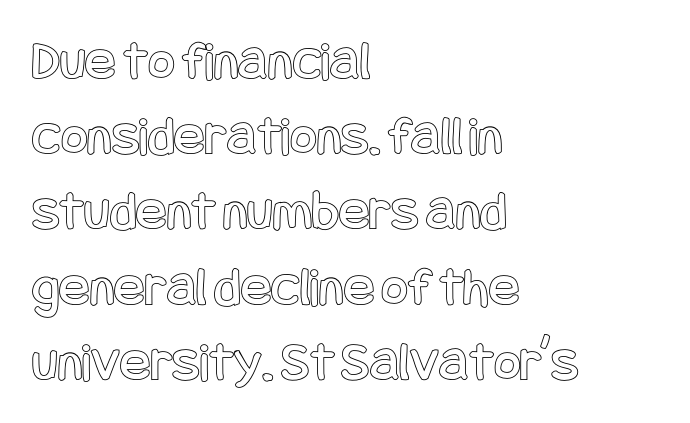
The image shows 57 px condensed type, upright; set left-aligned, normal line spacing (1.32x), normal letter spacing, not underlined; a large x-height.
